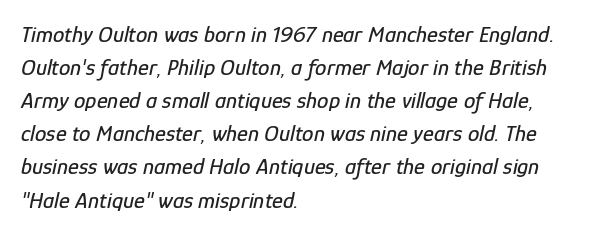
The image shows 23 px text type, italic (leaning right); set left-aligned, normal line spacing (1.44x), normal letter spacing, not underlined.
